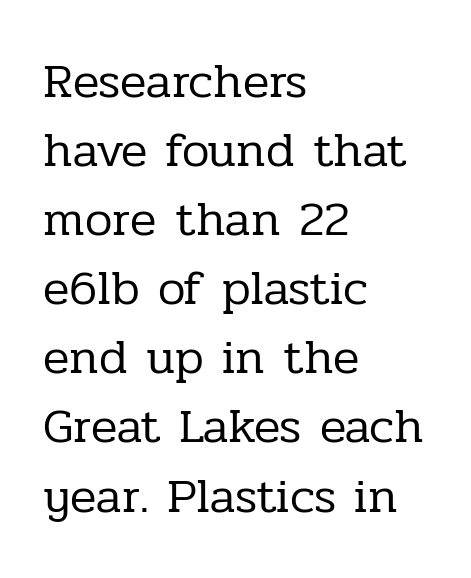
Ascenders rise straight up at ninety degrees. The typeface chosen for these lines features serifs. One glance says typical: line gaps are just what's usual. Only glyphs here, with clear space below each row.
